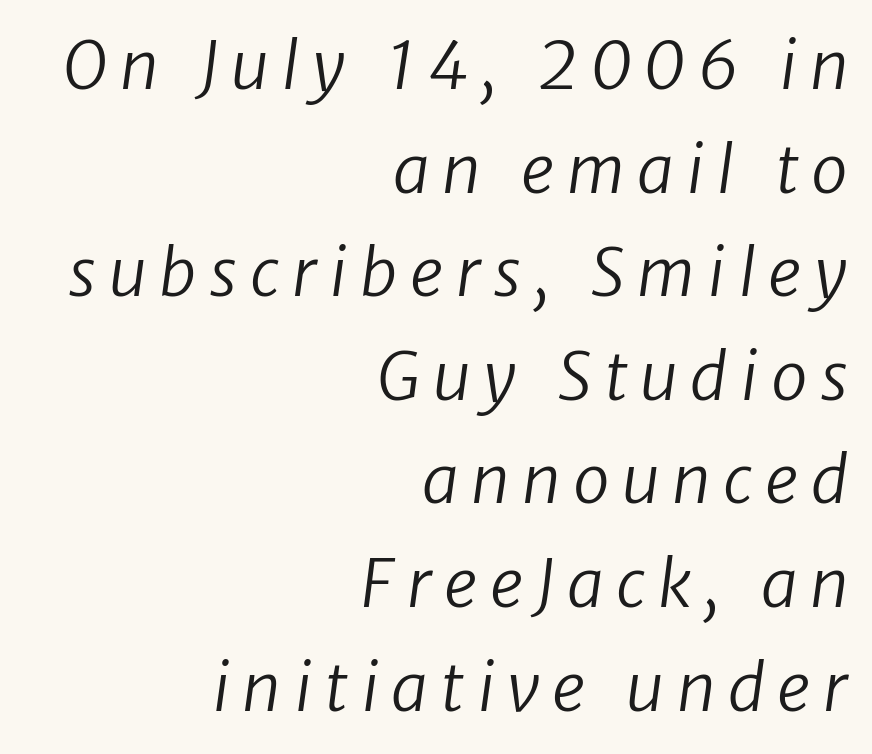
Each letter keeps its own natural width here, so spacing adapts to shape. The baseline area is clear. Compared with typical paragraphs, the rows here are spaced about the same. In CSS terms this would be text-align: right. These glyphs show unthickened strokes, regular width or finer. Unlike a traditional serif, this face leaves its strokes unadorned.
